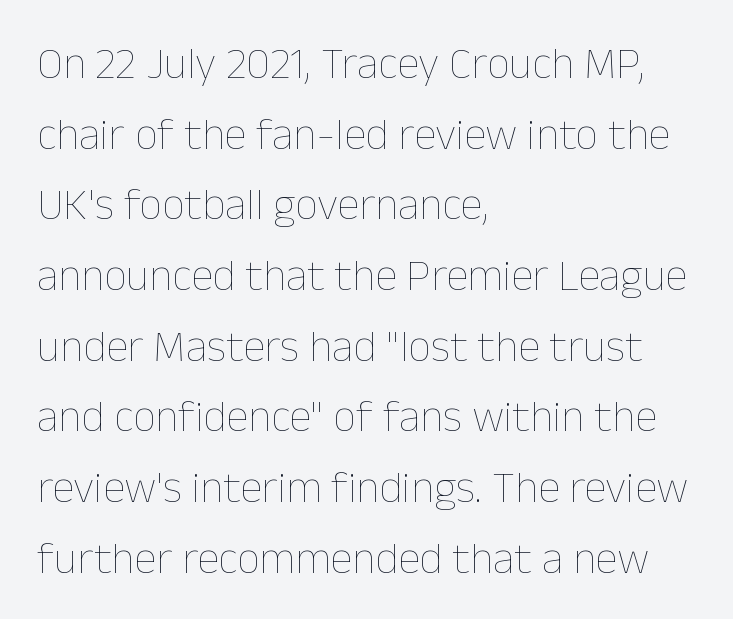
The image shows 45 px thin type, upright; set left-aligned, normal line spacing (1.57x), normal letter spacing, not underlined; low stroke contrast and a medium x-height.
